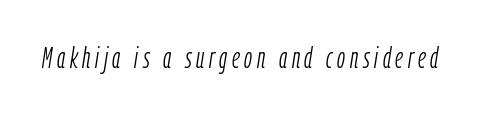
The image shows 29 px light, condensed type, italic (leaning right); set not underlined; low stroke contrast and a medium x-height.
